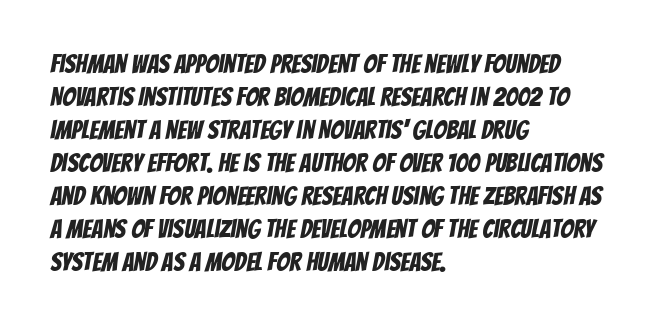
Q: Is the text underlined? A: No.
Q: How is the paragraph aligned? A: Left-aligned.
Q: Is the spacing between letters normal or unusually wide? A: Normal.
Q: Is the spacing between lines tight, normal or loose? A: Normal.
